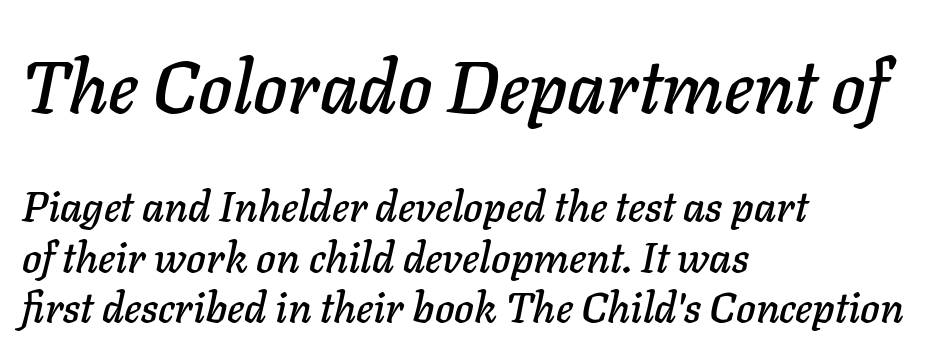
Q: Is the text italic (slanted)? A: Yes, it leans right by about 11 degrees.
Q: Is the text underlined? A: No.
Q: How is the paragraph aligned? A: Left-aligned.
Q: Is the spacing between letters normal or unusually wide? A: Normal.
Q: Which block of text is set in a larger size, the first (top) or the second (bottom)? A: The first (top) one.
Q: Width (condensed, normal, or wide)? A: Normal.
Q: Stroke contrast? A: Low.
Q: x-height? A: Medium.
Q: Monospaced? A: No.
